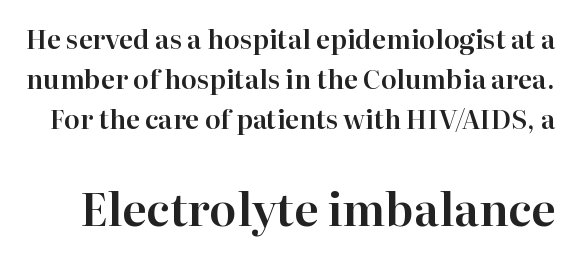
Q: Is the text italic (slanted)? A: No, it is upright.
Q: Is the typeface a serif or a sans-serif typeface? A: Serif.
Q: Is the text underlined? A: No.
Q: Is the spacing between letters normal or unusually wide? A: Normal.
Q: Is the spacing between lines tight, normal or loose? A: Normal.
Q: Which block of text is set in a larger size, the first (top) or the second (bottom)? A: The second (bottom) one.
Q: Width (condensed, normal, or wide)? A: Normal.
Q: Stroke contrast? A: High.
Q: x-height? A: Medium.
Q: Monospaced? A: No.
